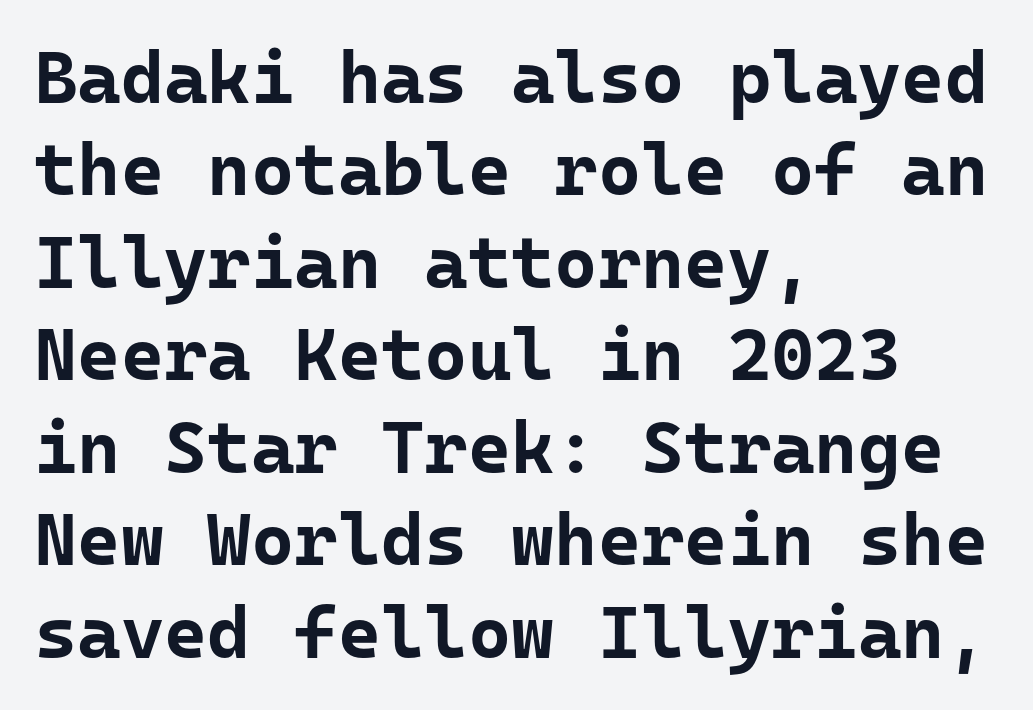
The image shows 74 px bold sans-serif type, upright, monospaced; set left-aligned, normal line spacing (1.25x), normal letter spacing, not underlined; low stroke contrast and a medium x-height.
